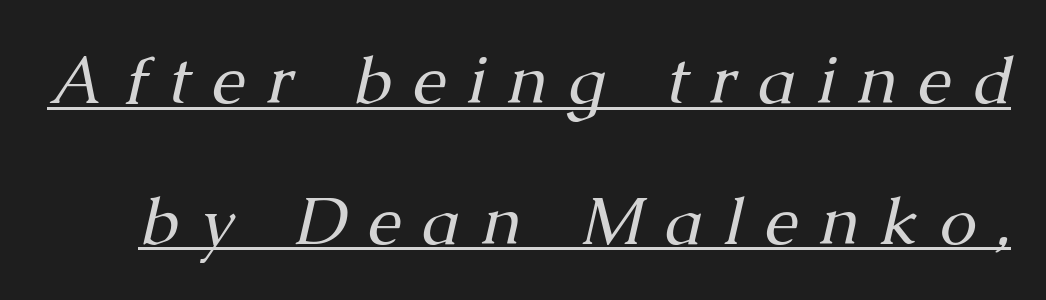
Q: Is the text bold? A: No.
Q: Is the text italic (slanted)? A: Yes, it leans right by about 13 degrees.
Q: Is the typeface a serif or a sans-serif typeface? A: Serif.
Q: Is the text underlined? A: Yes.
Q: Is the spacing between letters normal or unusually wide? A: Unusually wide.
Q: Is the spacing between lines tight, normal or loose? A: Loose.
Q: Width (condensed, normal, or wide)? A: Normal.
Q: Stroke contrast? A: Medium.
Q: x-height? A: Medium.
Q: Monospaced? A: No.
